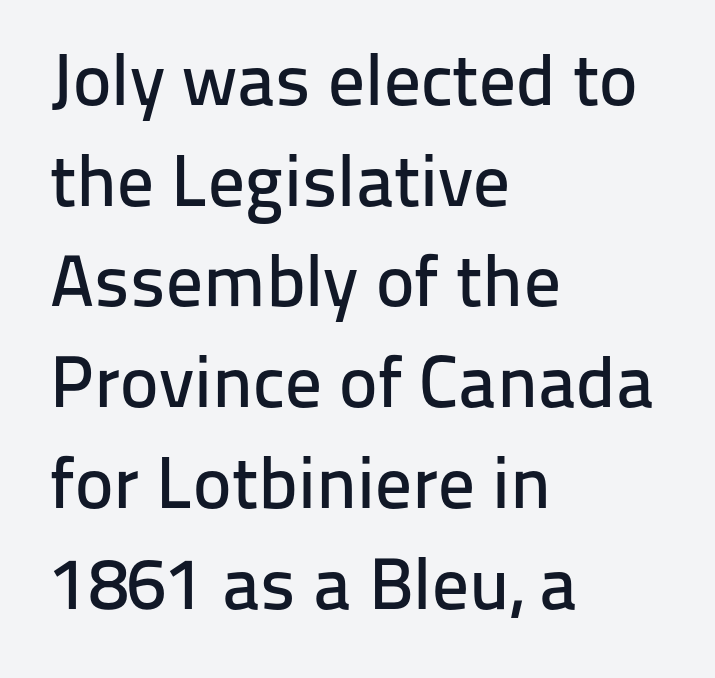
Alignment: flush left. Think of a printed novel: that variable character pitch is what you see here. Grotesque or geometric, the face here clearly has no serifs. Anything drawn beneath the words? Only blank space.
